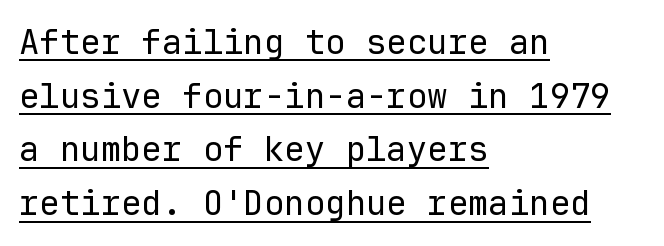
Q: Is the text bold? A: No.
Q: Is the text italic (slanted)? A: No, it is upright.
Q: Is the typeface a serif or a sans-serif typeface? A: Sans-serif.
Q: Is the text underlined? A: Yes.
Q: How is the paragraph aligned? A: Left-aligned.
Q: Is the spacing between letters normal or unusually wide? A: Normal.
Q: Is the spacing between lines tight, normal or loose? A: Normal.
Q: Width (condensed, normal, or wide)? A: Normal.
Q: Stroke contrast? A: Low.
Q: x-height? A: Medium.
Q: Monospaced? A: Yes.
